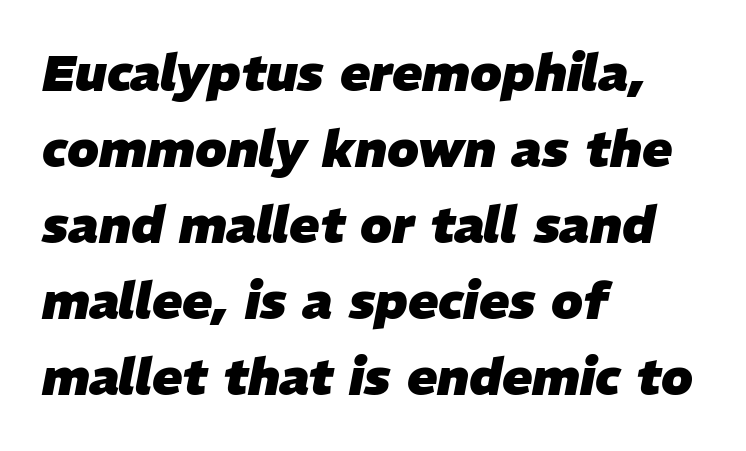
The image shows 50 px heavy type, italic (leaning right); set left-aligned, normal line spacing (1.52x), normal letter spacing, not underlined; low stroke contrast and a medium x-height.
